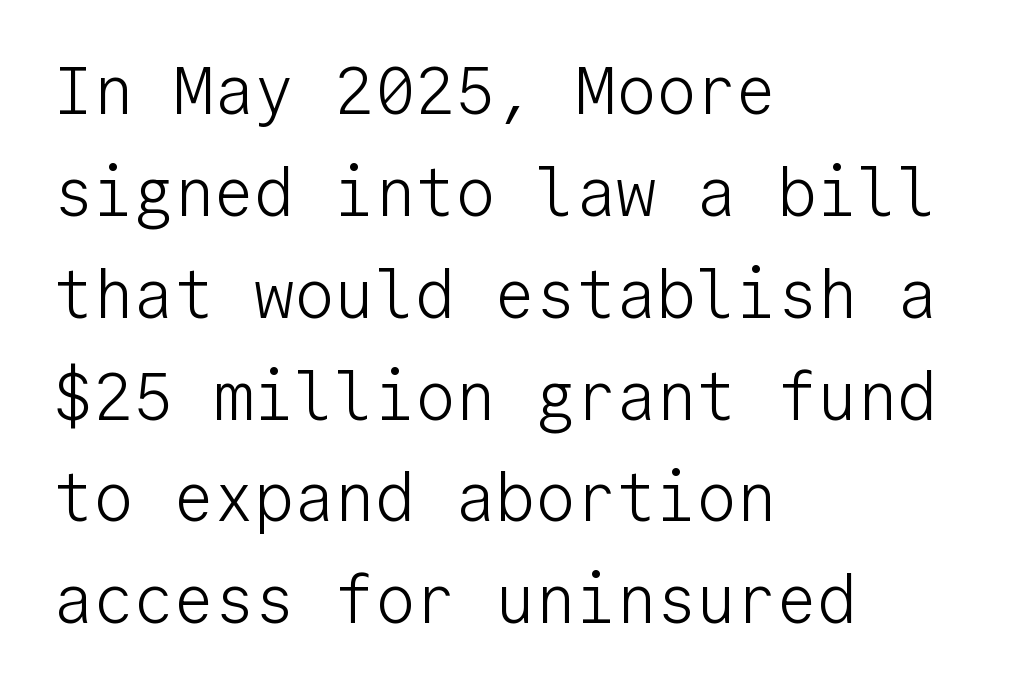
Q: Is the text bold? A: No.
Q: Is the text italic (slanted)? A: No, it is upright.
Q: Is the typeface a serif or a sans-serif typeface? A: Sans-serif.
Q: Is the text underlined? A: No.
Q: How is the paragraph aligned? A: Left-aligned.
Q: Is the spacing between letters normal or unusually wide? A: Normal.
Q: Is the spacing between lines tight, normal or loose? A: Normal.
Q: Width (condensed, normal, or wide)? A: Normal.
Q: Stroke contrast? A: Low.
Q: x-height? A: Medium.
Q: Monospaced? A: Yes.
